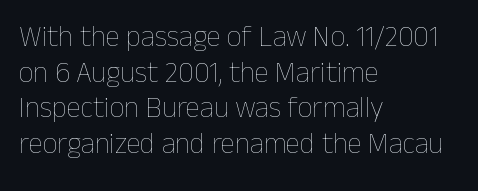
The image shows 29 px thin type, upright; set left-aligned, line spacing 1.23x, normal letter spacing, not underlined; low stroke contrast and a medium x-height.
